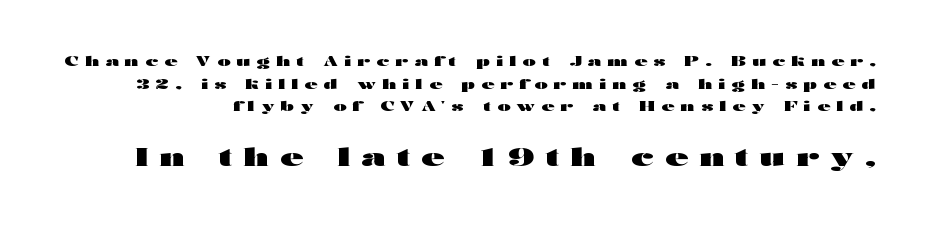
Q: Is the text bold? A: Yes.
Q: Is the text italic (slanted)? A: No, it is upright.
Q: Is the text underlined? A: No.
Q: Is the spacing between letters normal or unusually wide? A: Unusually wide.
Q: Is the spacing between lines tight, normal or loose? A: Normal.
Q: Which block of text is set in a larger size, the first (top) or the second (bottom)? A: The second (bottom) one.
